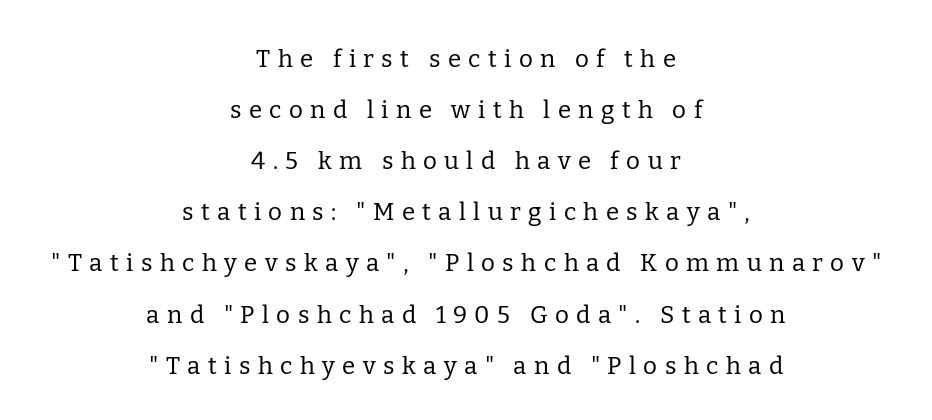
Words float on clear page, feet unadorned. The tracking jumps out immediately: characters are airy and widely separated. A roman cut, with each character standing at attention. You could fit nearly another row in the gap between these rows. Casual observation: everything's sitting right in the middle. Is the stroke heavy? The answer is a plain regular-or-lighter.
